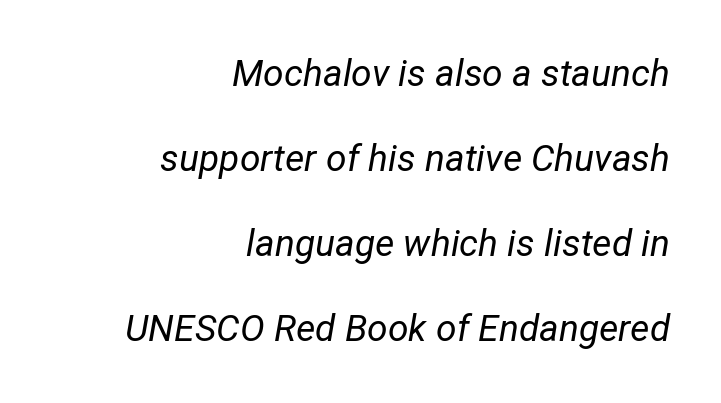
The image shows 37 px regular-weight type, italic (leaning right); set right-aligned, loose line spacing (2.3x), normal letter spacing, not underlined; low stroke contrast and a medium x-height.
